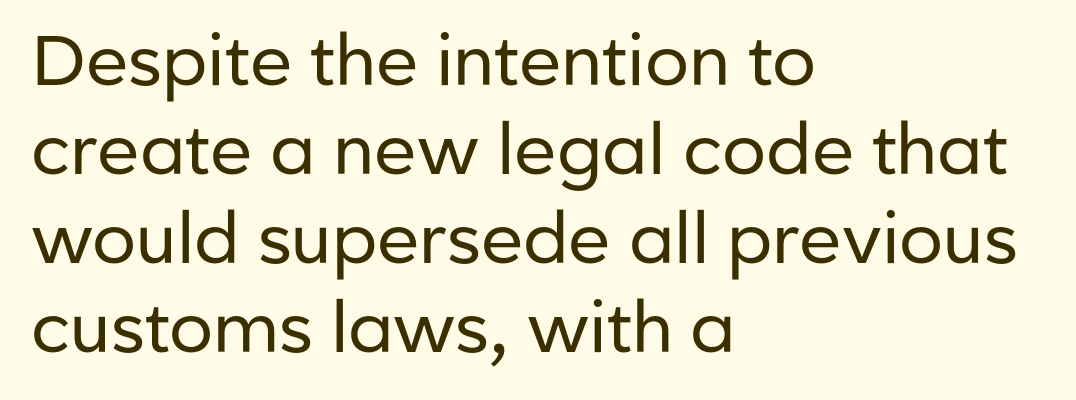
Is there much room between lines? A standard amount, neither cramped nor airy. Short and long lines alike share a common starting point at left. Nothing sits at the stroke ends, so this counts as sans-serif. Plain, unruled lines of type. In terms of letterspacing, this is plain default setting.
